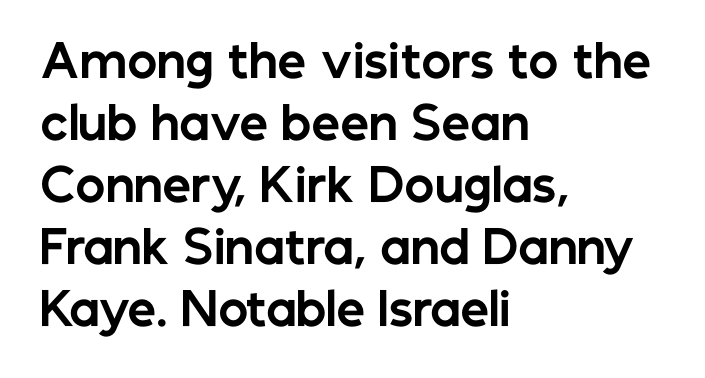
The image shows 45 px bold sans-serif type, upright; set left-aligned, normal line spacing (1.38x), normal letter spacing, not underlined; low stroke contrast and a medium x-height.
